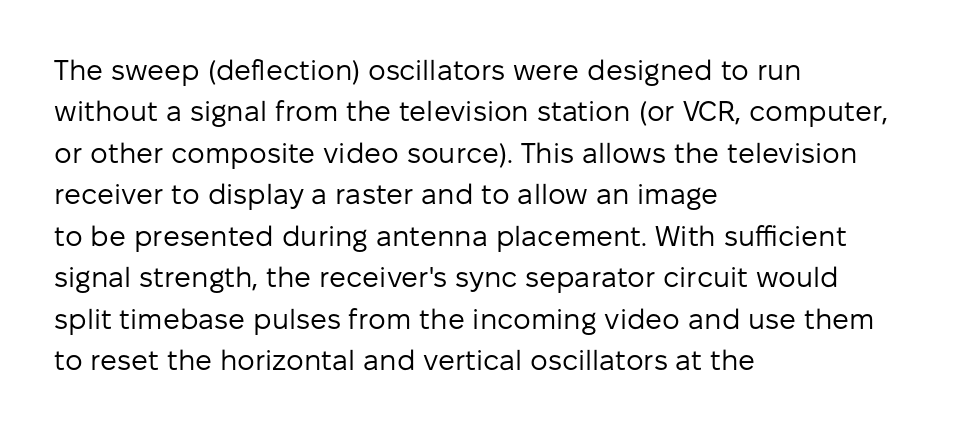
A student would call this left alignment; a typographer would say flush left, rag right. Students, observe: this is what conventionally led text looks like. These lines keep a tight, regular rhythm from letter to letter. No heavy texture on the line: the type isn't bold. Beneath every word, the page is bare. This rendering employs a face without finishing strokes, i.e., a sans-serif.
